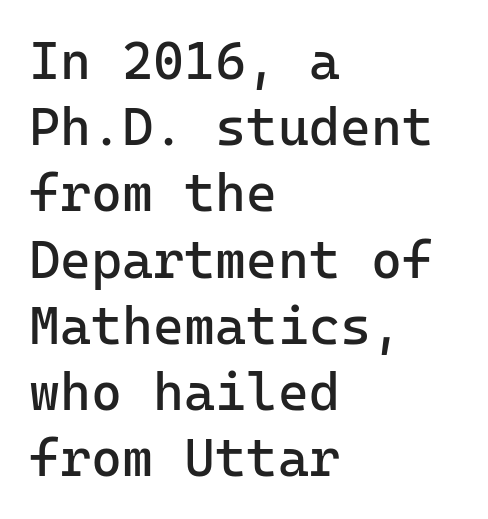
{"serif": "no", "italic": "no", "bold": "no", "weight": "regular", "width": "normal", "stroke_contrast": "low", "x_height": "medium", "monospaced": "yes", "underline": "no", "align": "left", "line_spacing": "normal", "line_spacing_ratio": 1.25, "letter_spacing": "normal", "letter_spacing_em": 0.0, "glyph_px": 53}
